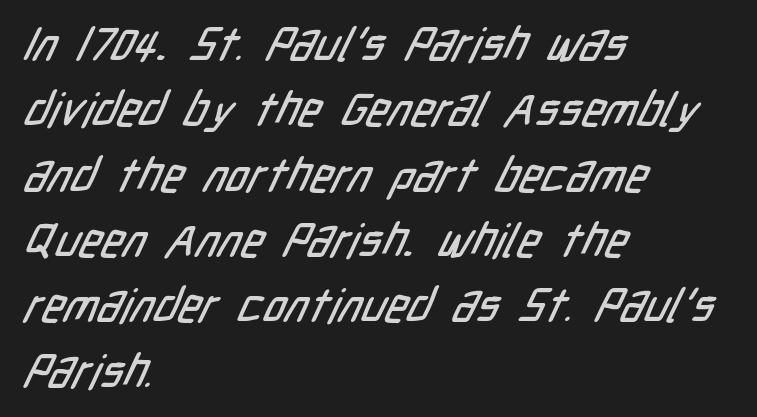
{"serif": "no", "width": "condensed", "stroke_contrast": "low", "x_height": "medium", "monospaced": "no", "underline": "no", "align": "left", "line_spacing": "normal", "line_spacing_ratio": 1.39, "letter_spacing": "normal", "letter_spacing_em": 0.0, "glyph_px": 47}
